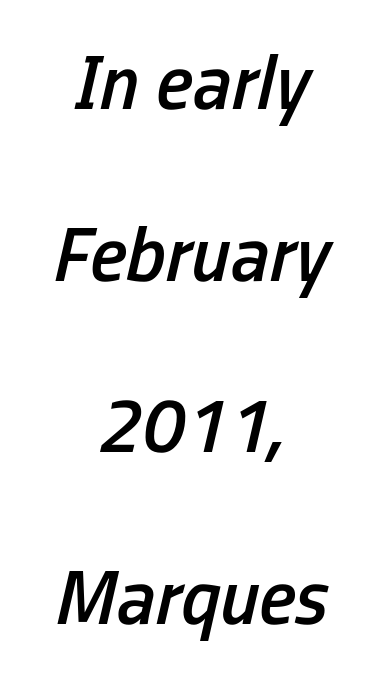
The image shows 77 px semibold, condensed type, italic (leaning right); set centered, loose line spacing (2.23x), normal letter spacing, not underlined; low stroke contrast and a medium x-height.
